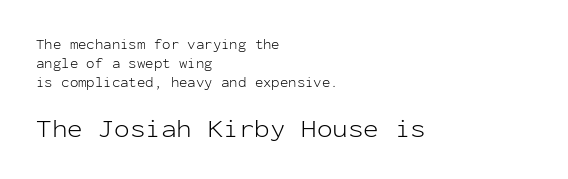
{"italic": "no", "bold": "no", "underline": "no", "align": "left", "line_spacing": "normal", "line_spacing_ratio": 1.37, "letter_spacing": "normal", "letter_spacing_em": 0.0, "larger_block": "second", "size_ratio": 1.86, "glyph_px": 26}
